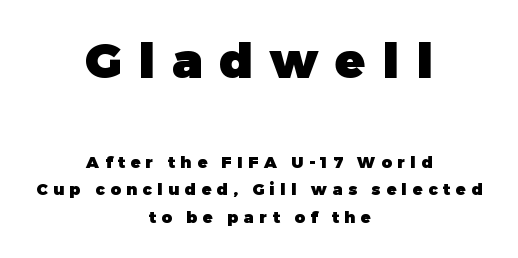
Q: Is the text bold? A: Yes.
Q: Is the text italic (slanted)? A: No, it is upright.
Q: Is the typeface a serif or a sans-serif typeface? A: Sans-serif.
Q: Is the text underlined? A: No.
Q: How is the paragraph aligned? A: Centered.
Q: Is the spacing between letters normal or unusually wide? A: Unusually wide.
Q: Which block of text is set in a larger size, the first (top) or the second (bottom)? A: The first (top) one.
Q: Width (condensed, normal, or wide)? A: Normal.
Q: Stroke contrast? A: Low.
Q: x-height? A: Medium.
Q: Monospaced? A: No.
